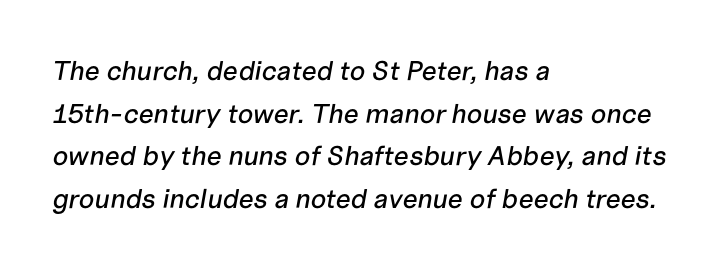
Q: Is the text italic (slanted)? A: Yes, it leans right by about 10 degrees.
Q: Is the text underlined? A: No.
Q: How is the paragraph aligned? A: Left-aligned.
Q: Is the spacing between letters normal or unusually wide? A: Normal.
Q: Is the spacing between lines tight, normal or loose? A: Normal.
